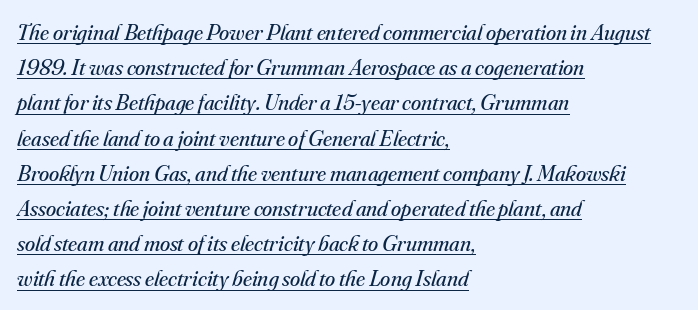
Every word sits above its own underline. The lines are quadded left. The gaps between neighbouring characters are ordinary and unremarkable. Evenly set lines give the paragraph a standard silhouette.
